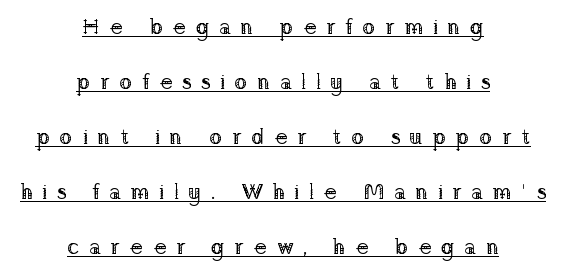
The image shows 22 px text type, upright; set centered, loose line spacing (2.5x), unusually wide letter spacing (+0.43 em), underlined.
